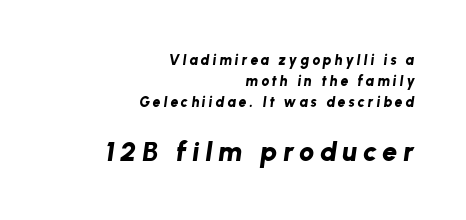
{"italic": "yes", "lean": "right", "slant_degrees": 8, "bold": "yes", "underline": "no", "align": "right", "line_spacing": "normal", "line_spacing_ratio": 1.49, "letter_spacing": "wide", "letter_spacing_em": 0.21, "larger_block": "second", "size_ratio": 1.93, "glyph_px": 27}
